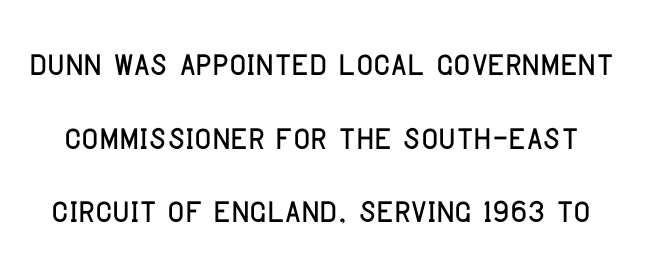
The image shows 46 px condensed sans-serif type, upright; set normal line spacing (1.6x), normal letter spacing, not underlined; low stroke contrast and a large x-height.
